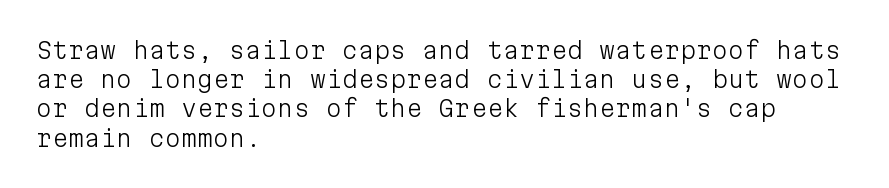
Q: Is the text bold? A: No.
Q: Is the text italic (slanted)? A: No, it is upright.
Q: Is the text underlined? A: No.
Q: How is the paragraph aligned? A: Left-aligned.
Q: Is the spacing between letters normal or unusually wide? A: Normal.
Q: Is the spacing between lines tight, normal or loose? A: Normal.
